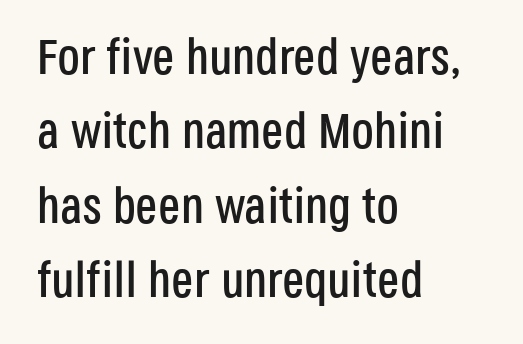
The foot of each line stays bare and open. Here the designer chose a conventional face with non-uniform glyph widths. If you measured baseline to baseline, you'd find a middling distance. Quick note: not italic, upright. The face used here is rendered with its standard letterfit.
